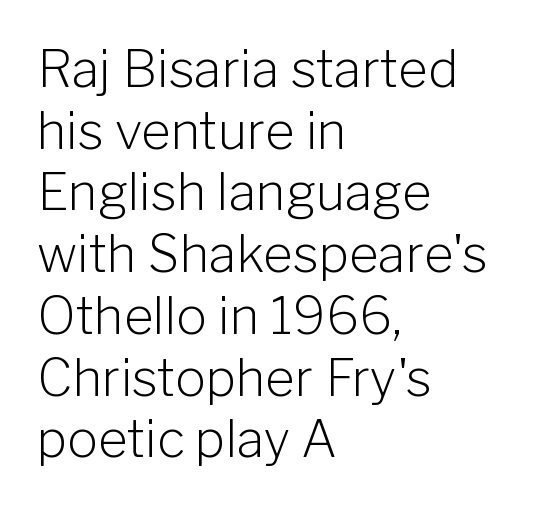
{"serif": "no", "italic": "no", "bold": "no", "weight": "light", "width": "normal", "stroke_contrast": "low", "x_height": "medium", "monospaced": "no", "underline": "no", "align": "left", "line_spacing_ratio": 1.21, "letter_spacing": "normal", "letter_spacing_em": 0.0, "glyph_px": 51}
